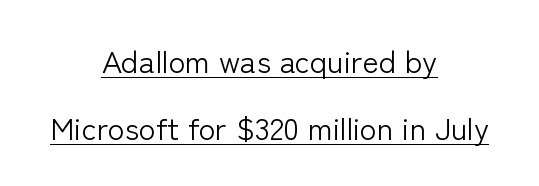
Q: Is the text bold? A: No.
Q: Is the text italic (slanted)? A: No, it is upright.
Q: Is the typeface a serif or a sans-serif typeface? A: Sans-serif.
Q: Is the text underlined? A: Yes.
Q: How is the paragraph aligned? A: Centered.
Q: Is the spacing between letters normal or unusually wide? A: Normal.
Q: Is the spacing between lines tight, normal or loose? A: Loose.
Q: Width (condensed, normal, or wide)? A: Normal.
Q: Stroke contrast? A: Low.
Q: x-height? A: Medium.
Q: Monospaced? A: No.
